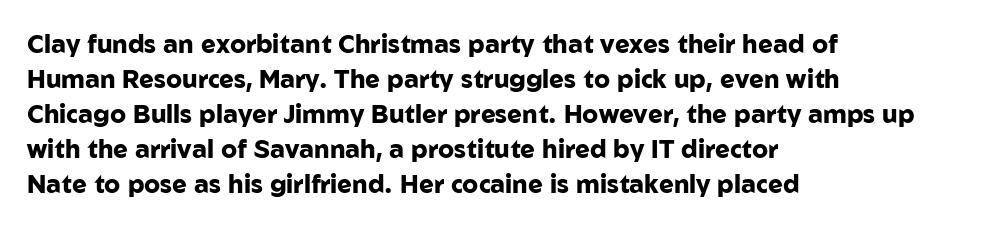
{"italic": "no", "bold": "yes", "underline": "no", "align": "left", "line_spacing": "normal", "line_spacing_ratio": 1.4, "letter_spacing": "normal", "letter_spacing_em": 0.0, "glyph_px": 25}
